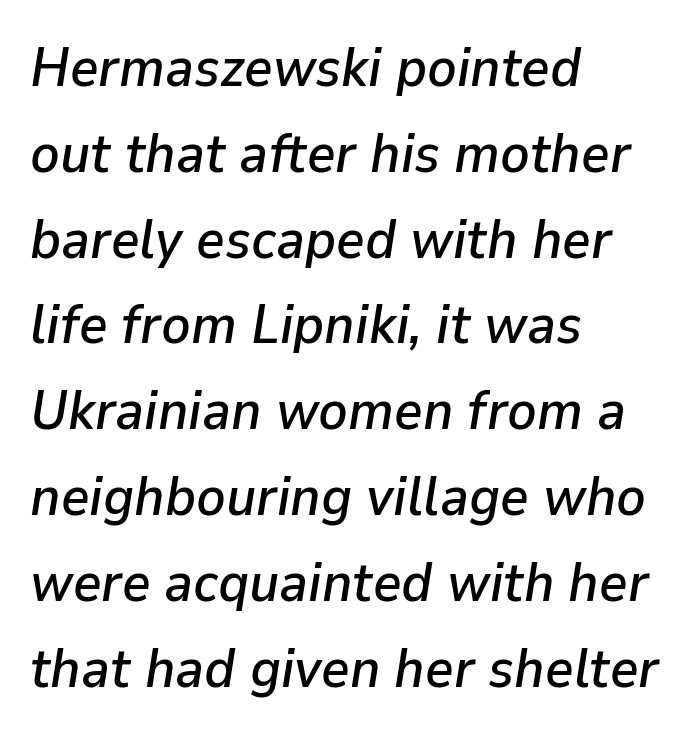
Q: Is the text italic (slanted)? A: Yes, it leans right by about 9 degrees.
Q: Is the text underlined? A: No.
Q: How is the paragraph aligned? A: Left-aligned.
Q: Is the spacing between letters normal or unusually wide? A: Normal.
Q: Is the spacing between lines tight, normal or loose? A: Normal.
Q: Width (condensed, normal, or wide)? A: Normal.
Q: Stroke contrast? A: Low.
Q: x-height? A: Medium.
Q: Monospaced? A: No.
